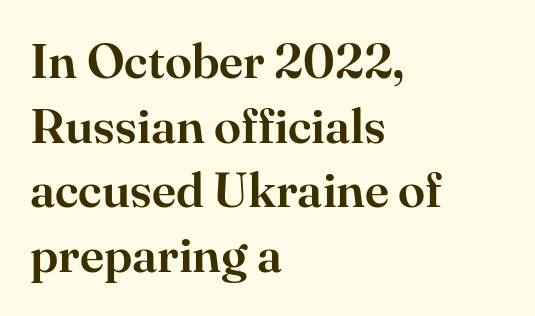
Q: Is the text italic (slanted)? A: No, it is upright.
Q: Is the typeface a serif or a sans-serif typeface? A: Serif.
Q: Is the text underlined? A: No.
Q: How is the paragraph aligned? A: Left-aligned.
Q: Is the spacing between letters normal or unusually wide? A: Normal.
Q: Is the spacing between lines tight, normal or loose? A: Normal.
Q: Width (condensed, normal, or wide)? A: Normal.
Q: Stroke contrast? A: High.
Q: x-height? A: Small.
Q: Monospaced? A: No.
